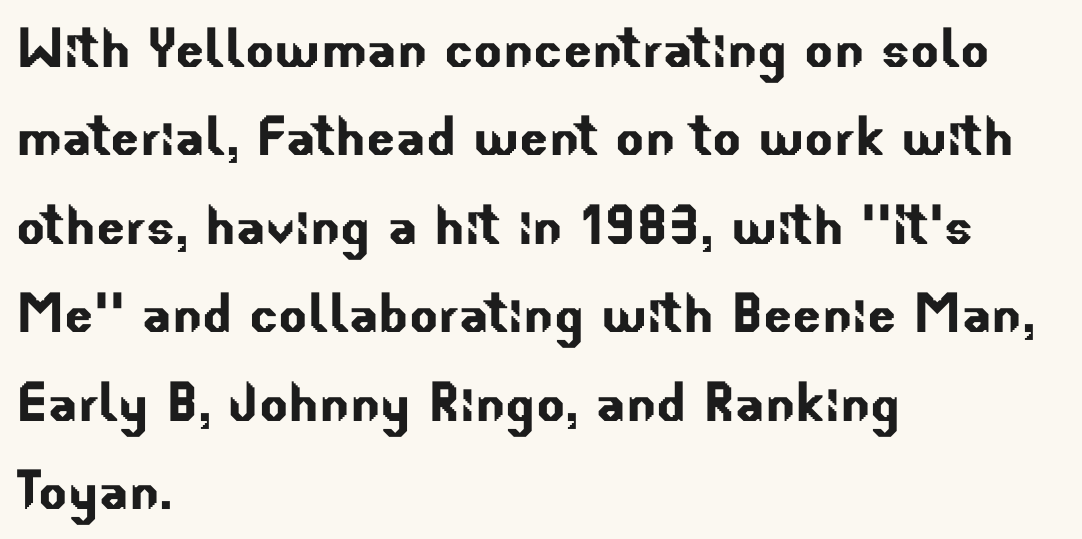
The image shows 68 px sans-serif type; set left-aligned, normal line spacing (1.3x), normal letter spacing, not underlined; low stroke contrast and a small x-height.
